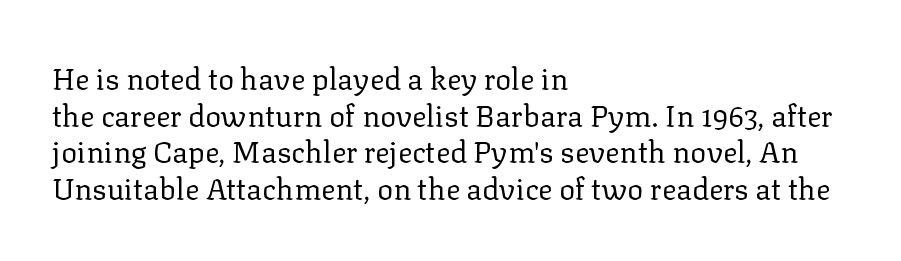
{"serif": "yes", "italic": "no", "bold": "no", "weight": "regular", "width": "normal", "stroke_contrast": "low", "x_height": "medium", "monospaced": "no", "underline": "no", "align": "left", "line_spacing_ratio": 1.22, "letter_spacing": "normal", "letter_spacing_em": 0.0, "glyph_px": 30}
